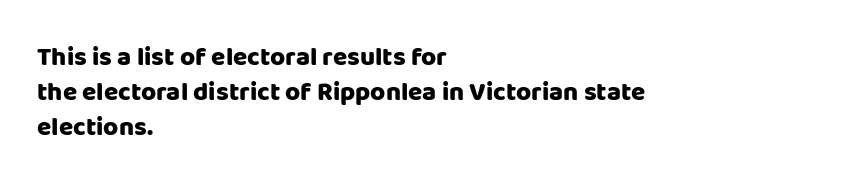
Q: Is the text bold? A: Yes.
Q: Is the text italic (slanted)? A: No, it is upright.
Q: Is the text underlined? A: No.
Q: How is the paragraph aligned? A: Left-aligned.
Q: Is the spacing between letters normal or unusually wide? A: Normal.
Q: Is the spacing between lines tight, normal or loose? A: Normal.
